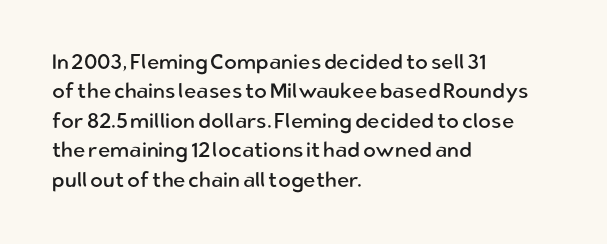
The image shows 21 px text type, upright; set left-aligned, normal line spacing (1.4x), normal letter spacing, not underlined.
